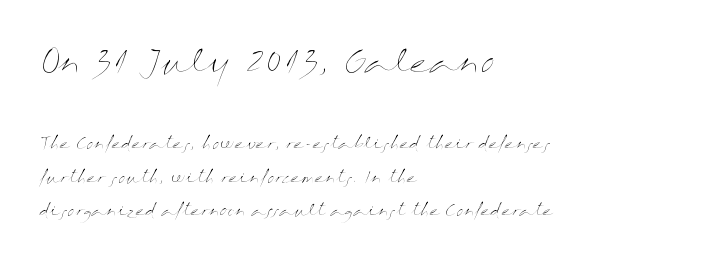
{"bold": "no", "weight": "thin", "width": "wide", "stroke_contrast": "medium", "x_height": "medium", "monospaced": "no", "underline": "no", "align": "left", "line_spacing": "loose", "line_spacing_ratio": 2.09, "letter_spacing": "normal", "letter_spacing_em": 0.0, "larger_block": "first", "size_ratio": 2.0, "glyph_px": 32}
